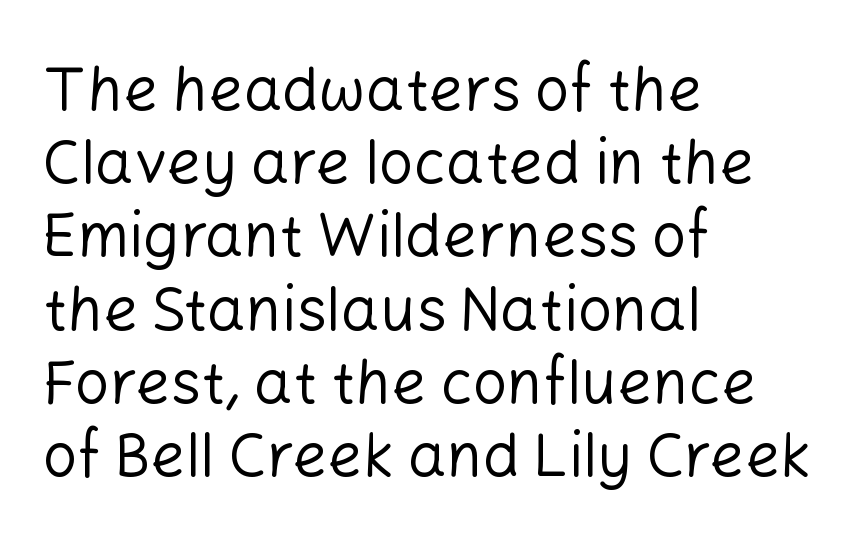
The passage shown is typed in a proportional face where columns would drift. Characters follow at the spacing the type designer built in. Weight: in the light-to-regular range. The rendering shows plain stroke endings on the letterforms — a sans-serif design.
